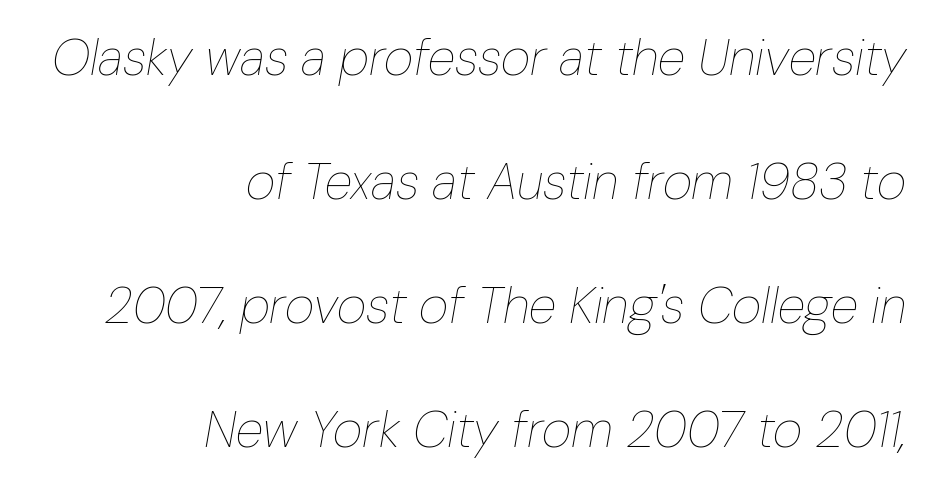
Q: Is the text bold? A: No.
Q: Is the text italic (slanted)? A: Yes, it leans right by about 10 degrees.
Q: Is the text underlined? A: No.
Q: How is the paragraph aligned? A: Right-aligned.
Q: Is the spacing between letters normal or unusually wide? A: Normal.
Q: Is the spacing between lines tight, normal or loose? A: Loose.
Q: Width (condensed, normal, or wide)? A: Condensed.
Q: Stroke contrast? A: Low.
Q: x-height? A: Medium.
Q: Monospaced? A: No.
